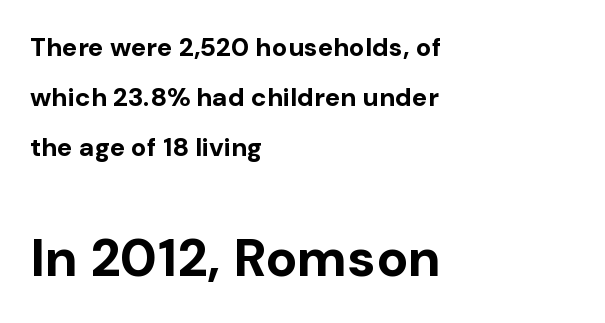
The image shows 53 px bold sans-serif type, upright; set left-aligned, loose line spacing (1.93x), normal letter spacing, not underlined; the second (bottom) block is 2.04x larger; low stroke contrast and a medium x-height.
